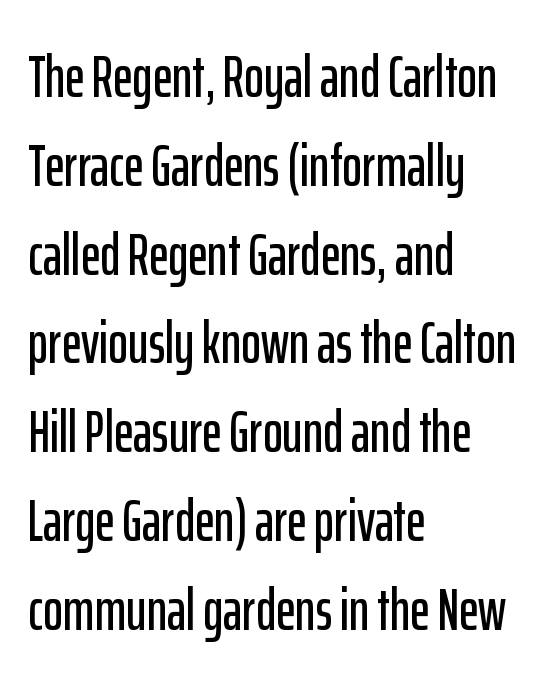
The image shows 60 px condensed sans-serif type, upright; set left-aligned, normal line spacing (1.48x), normal letter spacing, not underlined; low stroke contrast and a medium x-height.
